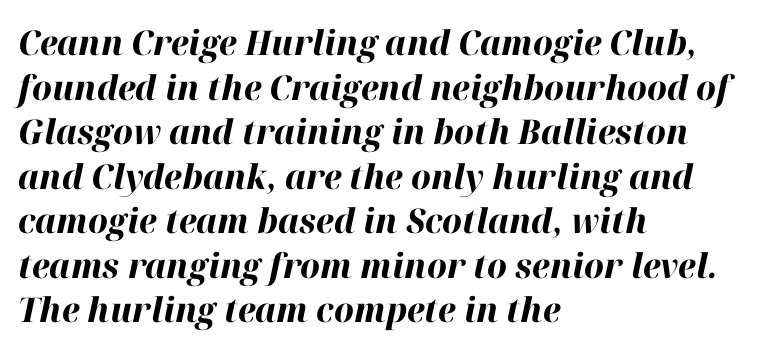
The image shows 34 px bold type, italic (leaning right); set left-aligned, normal line spacing (1.31x), normal letter spacing, not underlined; high stroke contrast and a medium x-height.
